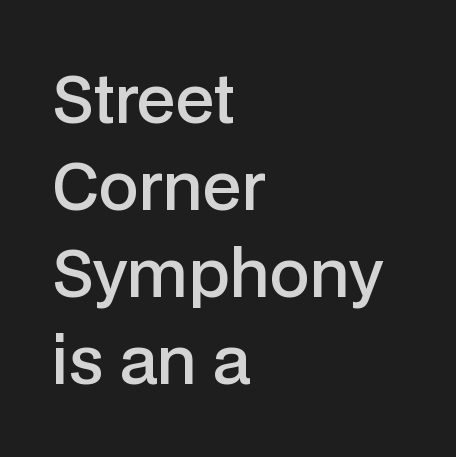
{"serif": "no", "italic": "no", "bold": "semi", "weight": "semibold", "width": "normal", "stroke_contrast": "low", "x_height": "medium", "monospaced": "no", "underline": "no", "align": "left", "line_spacing": "normal", "line_spacing_ratio": 1.36, "letter_spacing": "normal", "letter_spacing_em": 0.0, "glyph_px": 64}
